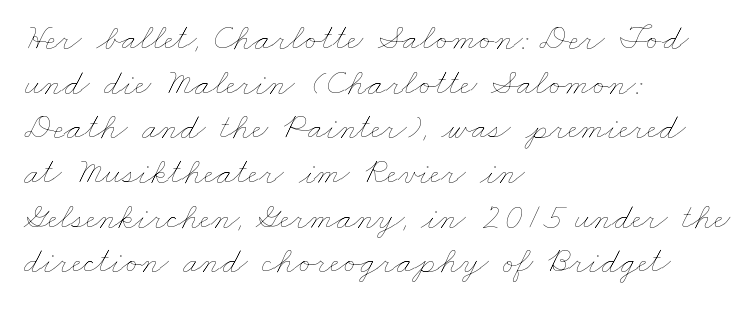
These lines stack with their left ends in a neat column. This sample has the flowing, uneven cadence of proportional lettering. On a weight scale, this lands at 450 or below. Type without underlining. Short note: letters normally spaced.
